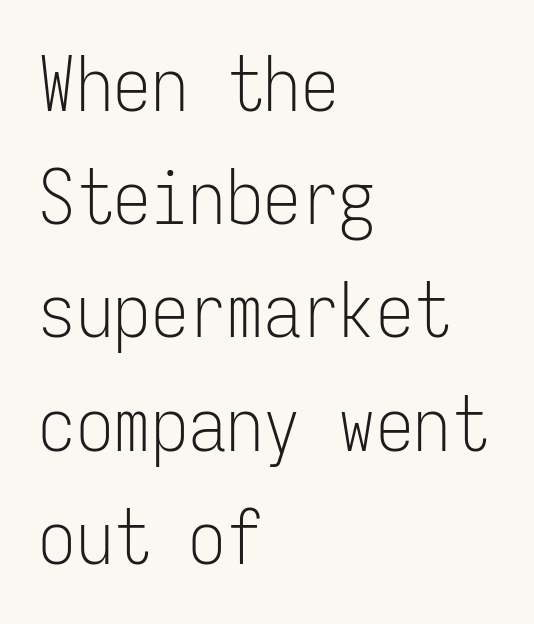
{"serif": "no", "italic": "no", "bold": "no", "weight": "light", "width": "condensed", "stroke_contrast": "low", "x_height": "medium", "monospaced": "yes", "underline": "no", "align": "left", "line_spacing": "normal", "line_spacing_ratio": 1.51, "letter_spacing": "normal", "letter_spacing_em": 0.0, "glyph_px": 75}
